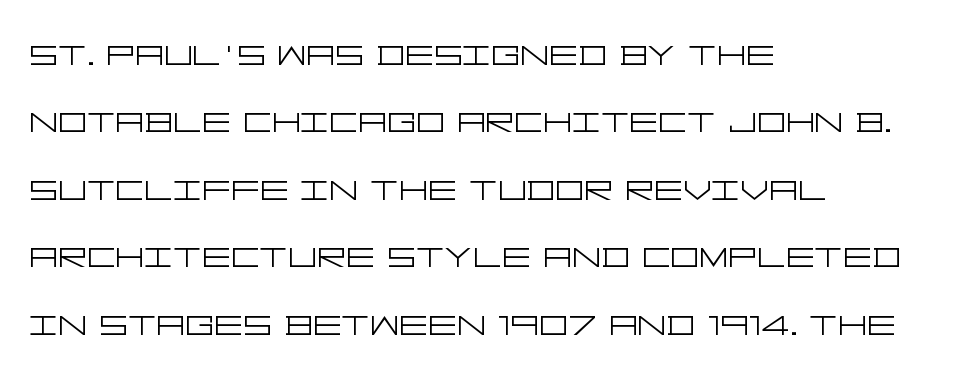
{"serif": "no", "italic": "no", "bold": "no", "weight": "light", "width": "wide", "stroke_contrast": "low", "x_height": "large", "underline": "no", "align": "left", "line_spacing": "normal", "line_spacing_ratio": 1.5, "letter_spacing": "normal", "letter_spacing_em": 0.0, "glyph_px": 45}
